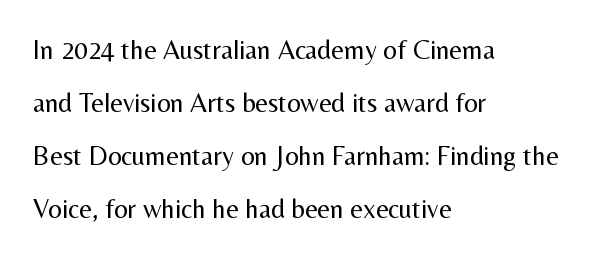
{"italic": "no", "bold": "no", "underline": "no", "align": "left", "line_spacing": "loose", "line_spacing_ratio": 1.96, "letter_spacing": "normal", "letter_spacing_em": 0.0, "glyph_px": 27}
